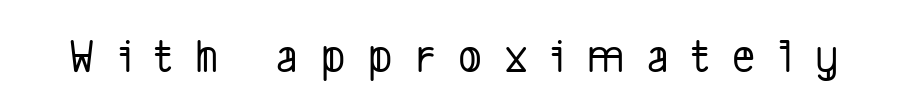
Q: Is the typeface a serif or a sans-serif typeface? A: Sans-serif.
Q: Is the text underlined? A: No.
Q: Is the spacing between letters normal or unusually wide? A: Unusually wide.
Q: Width (condensed, normal, or wide)? A: Condensed.
Q: Stroke contrast? A: Low.
Q: x-height? A: Medium.
Q: Monospaced? A: No.
